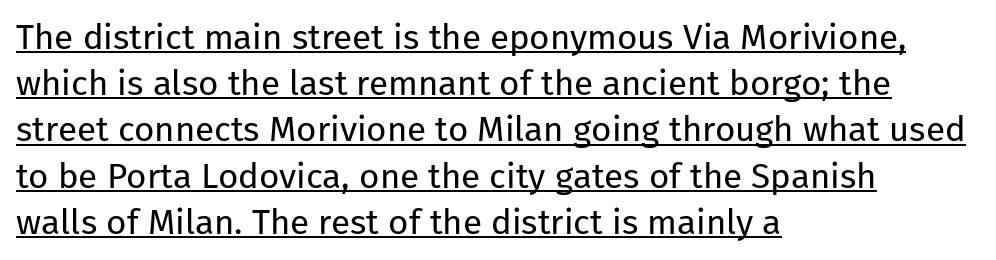
Each line of the rendering has a horizontal stroke beneath the glyphs. Honestly, the row spacing looks completely unremarkable. The face used here is rendered with its standard letterfit. Does the type have serifs? No, each stem ends abruptly. The rendering uses natural spacing where letterforms have individual widths.
